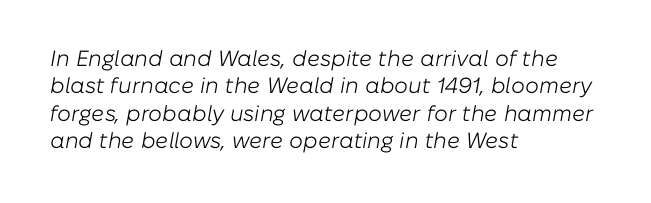
Q: Is the text bold? A: No.
Q: Is the text italic (slanted)? A: Yes, it leans right by about 10 degrees.
Q: Is the text underlined? A: No.
Q: How is the paragraph aligned? A: Left-aligned.
Q: Is the spacing between letters normal or unusually wide? A: Normal.
